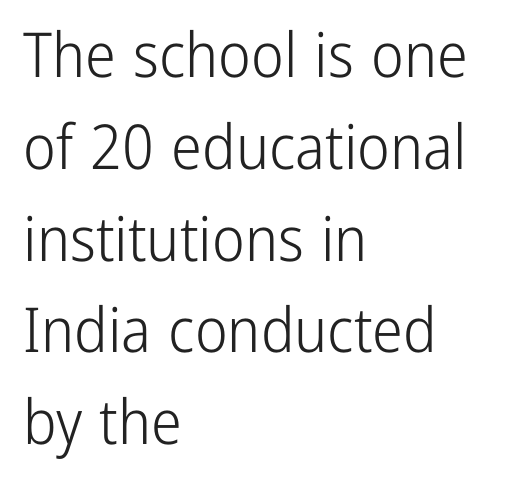
{"serif": "no", "italic": "no", "bold": "no", "weight": "light", "width": "condensed", "stroke_contrast": "low", "x_height": "medium", "monospaced": "no", "underline": "no", "align": "left", "line_spacing": "normal", "line_spacing_ratio": 1.48, "letter_spacing": "normal", "letter_spacing_em": 0.0, "glyph_px": 62}
